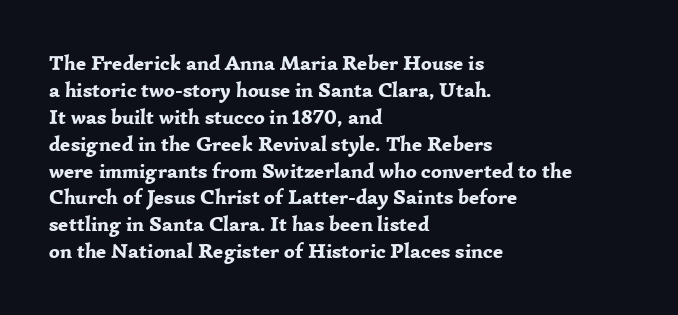
Q: Is the text bold? A: Yes.
Q: Is the text italic (slanted)? A: No, it is upright.
Q: Is the text underlined? A: No.
Q: How is the paragraph aligned? A: Left-aligned.
Q: Is the spacing between letters normal or unusually wide? A: Normal.
Q: Is the spacing between lines tight, normal or loose? A: Normal.
